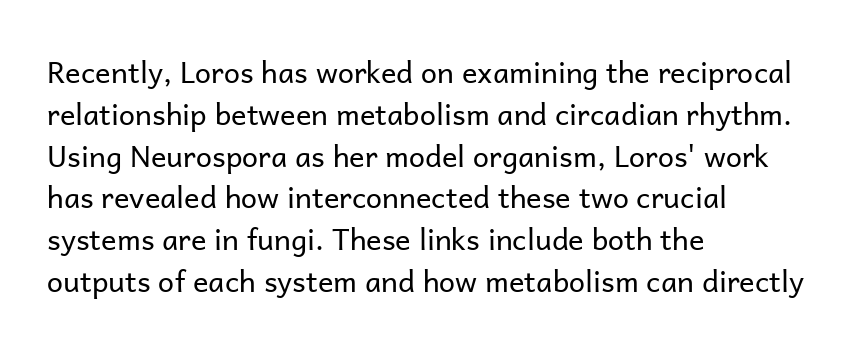
The strokes carry an ordinary text weight at most. Here the glyphs are tracked normally, forming tight word shapes. Stroke terminals: plain, sans-serif. Honestly, there is no underline to notice here at all.
